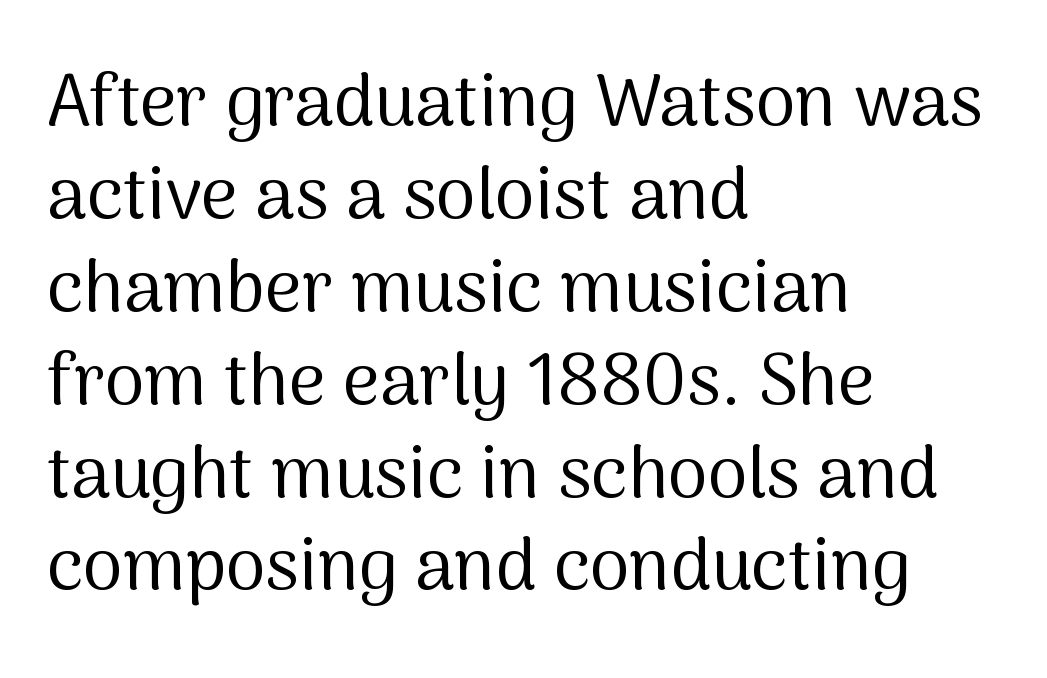
Q: Is the text bold? A: No.
Q: Is the text italic (slanted)? A: No, it is upright.
Q: Is the typeface a serif or a sans-serif typeface? A: Sans-serif.
Q: Is the text underlined? A: No.
Q: How is the paragraph aligned? A: Left-aligned.
Q: Is the spacing between letters normal or unusually wide? A: Normal.
Q: Is the spacing between lines tight, normal or loose? A: Normal.
Q: Width (condensed, normal, or wide)? A: Normal.
Q: Stroke contrast? A: Medium.
Q: x-height? A: Medium.
Q: Monospaced? A: No.
